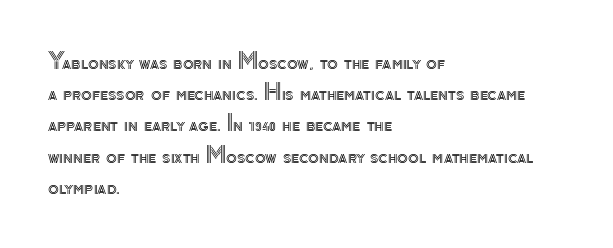
Nope, not italic — everything's standing straight. You could call the tracking neutral — neither tight nor loose. Descenders hang freely into open space. Vertical spacing — default. The compositor pushed each line to the left boundary.
